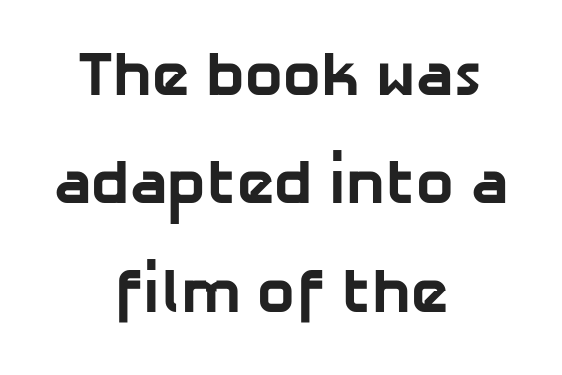
Serifs: no, the terminals of the letterforms are clean. The letters advance in unequal steps, a hallmark of proportional type. The passage shown is not underscored anywhere. The paragraph shown floats in the horizontal middle.
